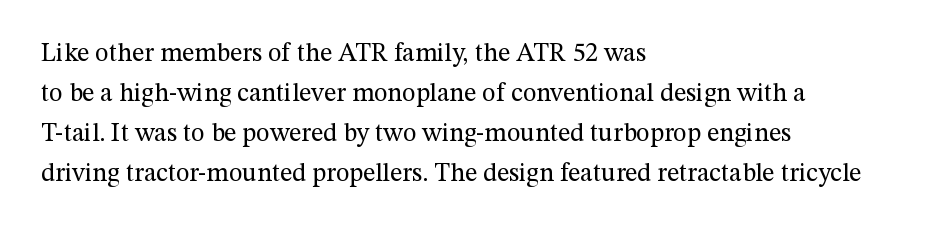
The image shows 26 px text type, upright; set left-aligned, normal line spacing (1.54x), normal letter spacing, not underlined.
